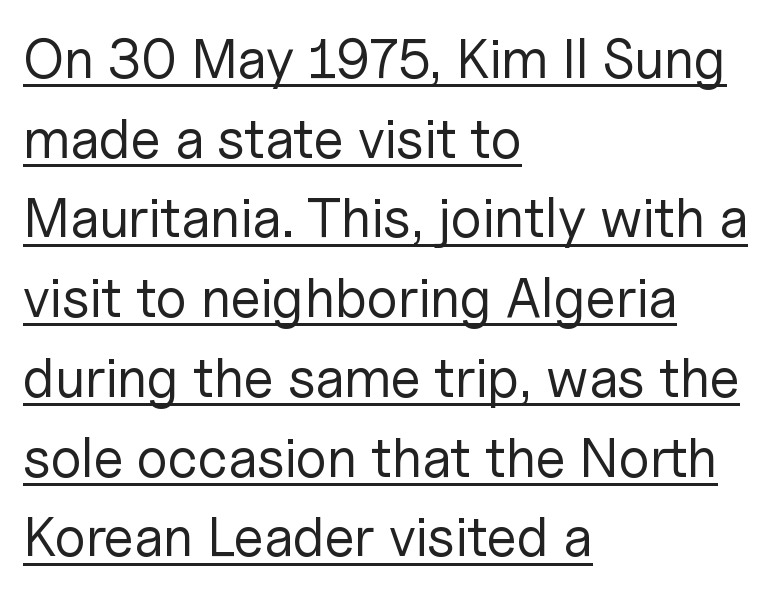
{"serif": "no", "italic": "no", "bold": "no", "weight": "regular", "width": "normal", "stroke_contrast": "low", "x_height": "medium", "monospaced": "no", "underline": "yes", "align": "left", "line_spacing": "normal", "line_spacing_ratio": 1.45, "letter_spacing": "normal", "letter_spacing_em": 0.0, "glyph_px": 55}
